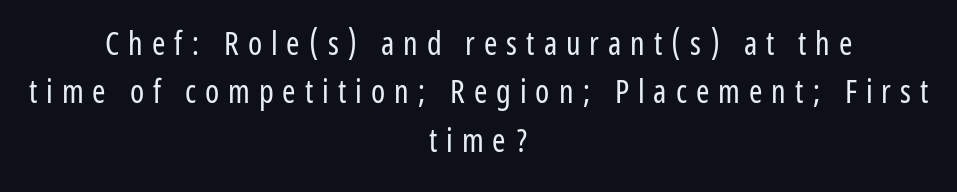
{"serif": "no", "italic": "no", "bold": "no", "weight": "regular", "width": "condensed", "stroke_contrast": "low", "x_height": "medium", "monospaced": "no", "underline": "no", "align": "center", "line_spacing": "normal", "line_spacing_ratio": 1.51, "letter_spacing": "wide", "letter_spacing_em": 0.28, "glyph_px": 32}
